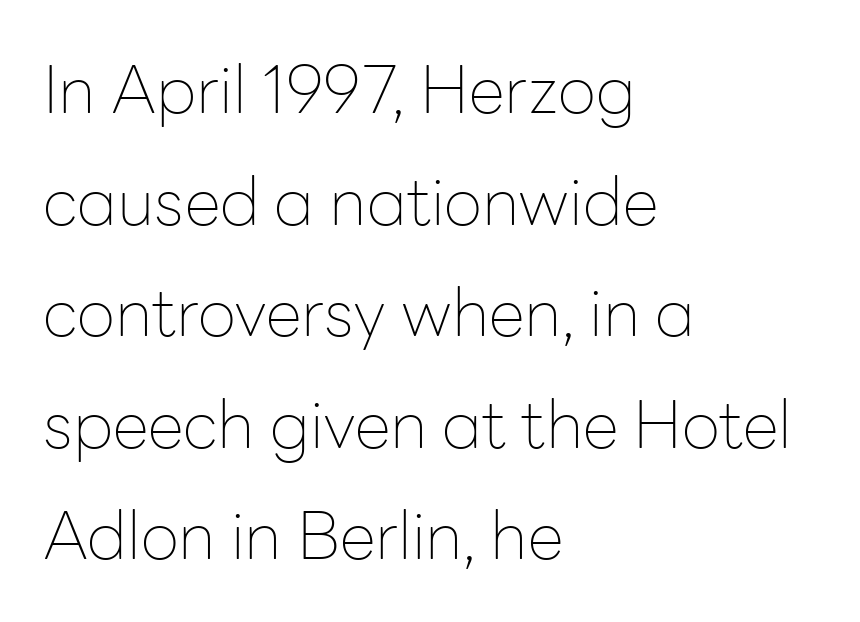
The image shows 66 px thin sans-serif type, upright; set left-aligned, normal line spacing (1.69x), normal letter spacing, not underlined; low stroke contrast and a medium x-height.
